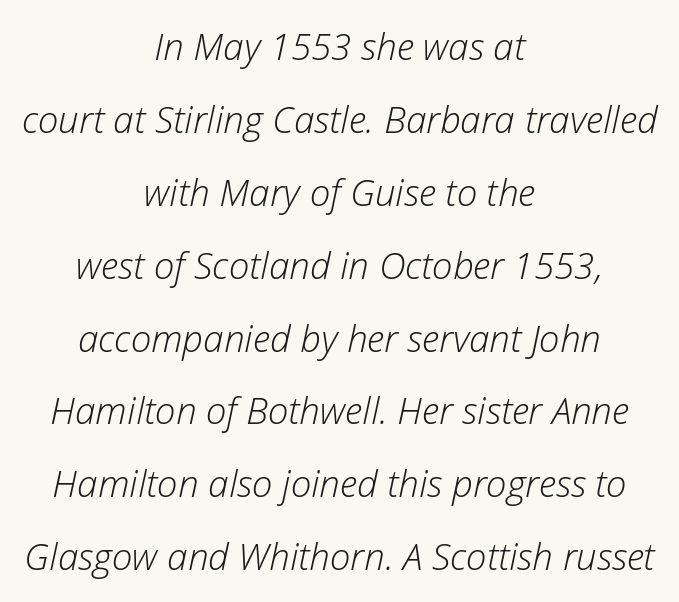
The image shows 37 px light type, italic (leaning right); set centered, loose line spacing (1.97x), normal letter spacing, not underlined; low stroke contrast and a medium x-height.
